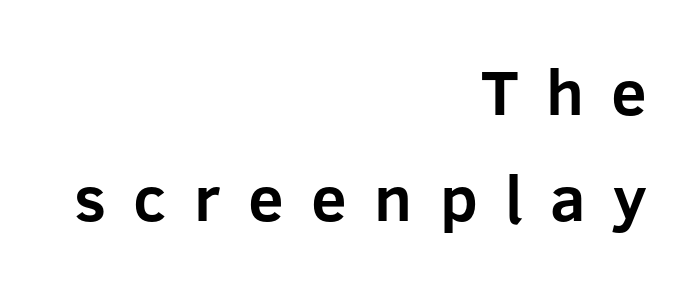
{"serif": "no", "italic": "no", "bold": "yes", "weight": "bold", "width": "normal", "stroke_contrast": "low", "x_height": "medium", "monospaced": "no", "underline": "no", "align": "right", "line_spacing": "normal", "line_spacing_ratio": 1.66, "letter_spacing": "wide", "letter_spacing_em": 0.43, "glyph_px": 64}
